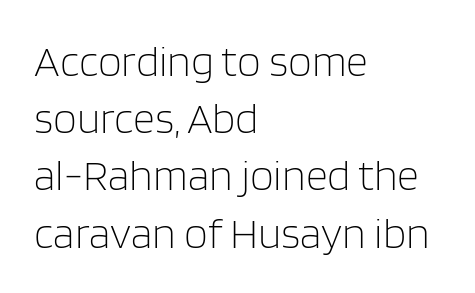
Q: Is the text bold? A: No.
Q: Is the text italic (slanted)? A: No, it is upright.
Q: Is the typeface a serif or a sans-serif typeface? A: Sans-serif.
Q: Is the text underlined? A: No.
Q: How is the paragraph aligned? A: Left-aligned.
Q: Is the spacing between letters normal or unusually wide? A: Normal.
Q: Is the spacing between lines tight, normal or loose? A: Normal.
Q: Width (condensed, normal, or wide)? A: Normal.
Q: Stroke contrast? A: Low.
Q: x-height? A: Large.
Q: Monospaced? A: No.
